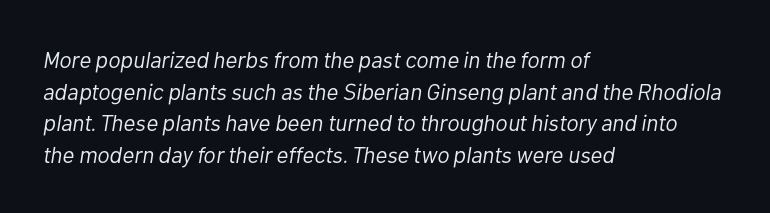
The image shows 23 px text type, italic (leaning right); set left-aligned, normal line spacing (1.38x), normal letter spacing, not underlined.
